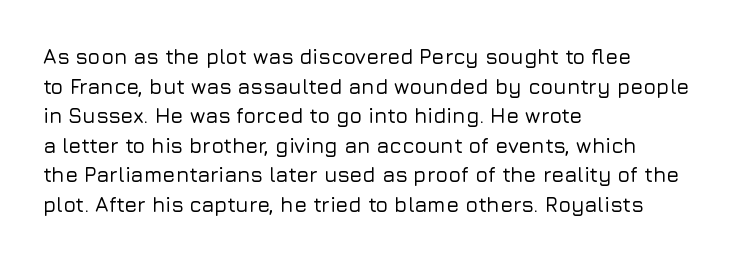
{"italic": "no", "underline": "no", "align": "left", "line_spacing": "normal", "line_spacing_ratio": 1.41, "letter_spacing": "normal", "letter_spacing_em": 0.0, "glyph_px": 21}
